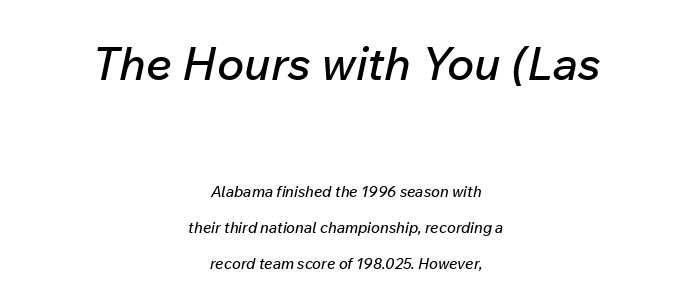
{"italic": "yes", "lean": "right", "slant_degrees": 12, "width": "normal", "stroke_contrast": "low", "x_height": "medium", "monospaced": "no", "underline": "no", "align": "center", "line_spacing": "loose", "line_spacing_ratio": 2.41, "letter_spacing": "normal", "letter_spacing_em": 0.0, "larger_block": "first", "size_ratio": 3.07, "glyph_px": 46}
